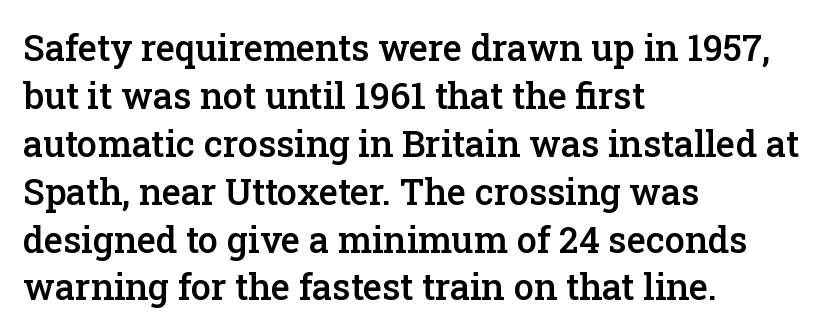
The lettering stays uniformly vertical, giving the passage a roman look. This is serif lettering, the kind often seen in printed books. Stems and bowls a touch heavier than normal — semibold. Words appear dense and cohesive because spacing is normal. The foot of each line stays bare and open. Note the varied advance widths — an 'i' is clearly narrower than an 'm'.
